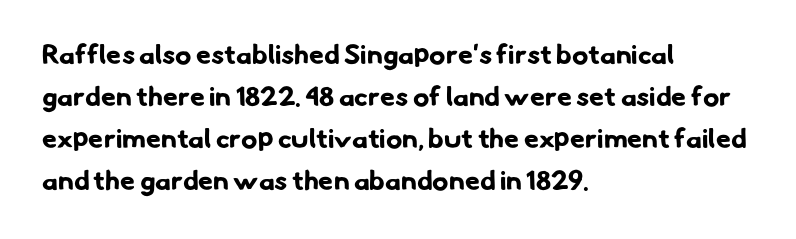
{"bold": "yes", "underline": "no", "align": "left", "line_spacing": "normal", "line_spacing_ratio": 1.56, "letter_spacing": "normal", "letter_spacing_em": 0.0, "glyph_px": 27}
